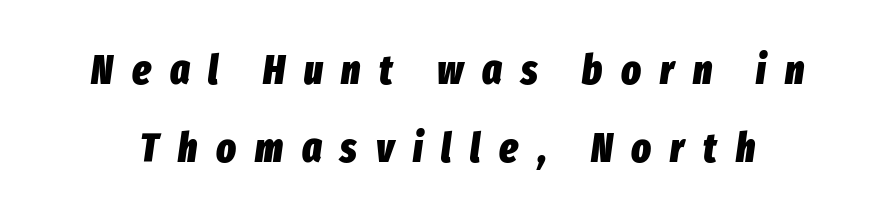
Note the varied advance widths — an 'i' is clearly narrower than an 'm'. A bare baseline throughout the passage. Heavy, bold letterforms. This sample uses an oblique cut, with every glyph tilted off the vertical.
